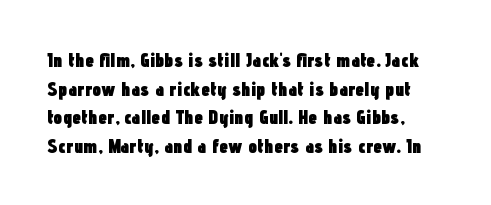
Q: Is the text bold? A: Yes.
Q: Is the text italic (slanted)? A: No, it is upright.
Q: Is the text underlined? A: No.
Q: How is the paragraph aligned? A: Left-aligned.
Q: Is the spacing between letters normal or unusually wide? A: Normal.
Q: Is the spacing between lines tight, normal or loose? A: Normal.
